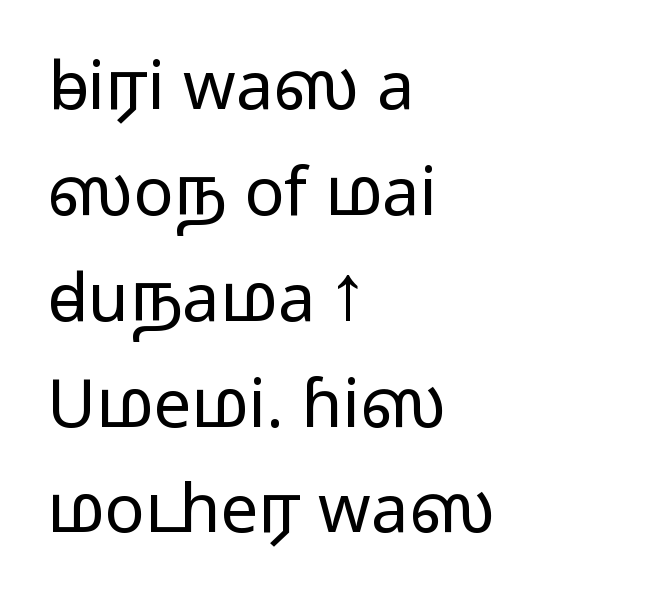
{"serif": "no", "italic": "no", "bold": "no", "weight": "light", "width": "wide", "stroke_contrast": "low", "x_height": "medium", "monospaced": "no", "underline": "no", "align": "left", "line_spacing": "normal", "line_spacing_ratio": 1.58, "letter_spacing": "normal", "letter_spacing_em": 0.0, "glyph_px": 67}
